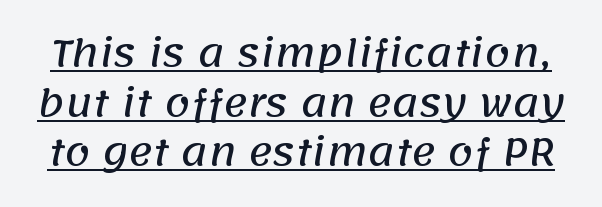
{"serif": "no", "width": "normal", "stroke_contrast": "low", "x_height": "large", "monospaced": "no", "underline": "yes", "line_spacing": "normal", "line_spacing_ratio": 1.34, "letter_spacing": "normal", "letter_spacing_em": 0.0, "glyph_px": 37}
